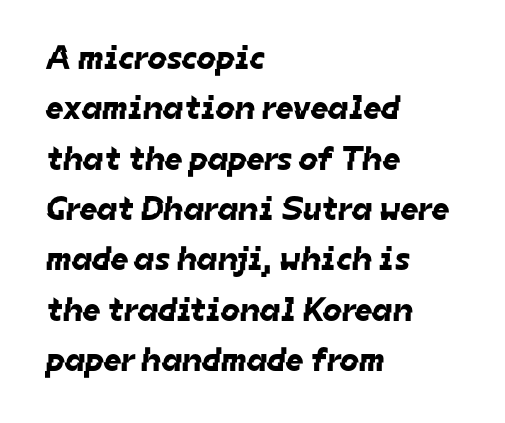
Reading down the column, the eye jumps a familiar distance to each next line. In terms of letterform style, serifs are entirely absent. The gaps between neighbouring characters are ordinary and unremarkable. Do the characters align in a grid? No, the font is proportional.
